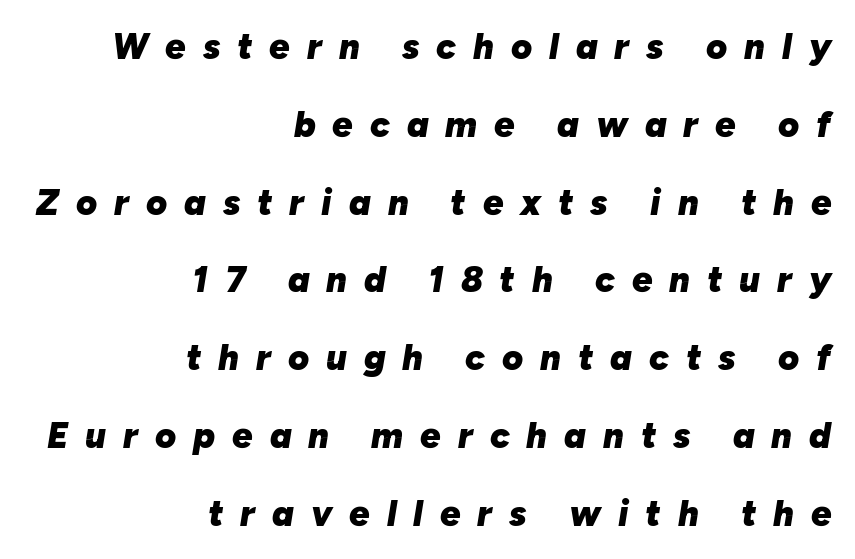
{"italic": "yes", "lean": "right", "slant_degrees": 10, "bold": "yes", "weight": "heavy", "width": "normal", "stroke_contrast": "low", "x_height": "medium", "monospaced": "no", "underline": "no", "align": "right", "line_spacing": "loose", "line_spacing_ratio": 2.16, "letter_spacing": "wide", "letter_spacing_em": 0.47, "glyph_px": 36}
